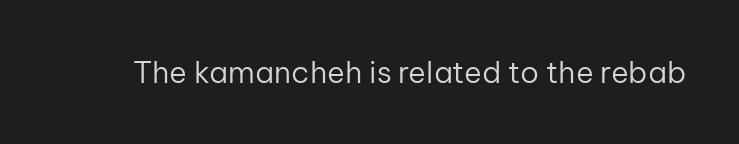
The image shows 30 px regular-weight sans-serif type, upright; set normal letter spacing, not underlined; low stroke contrast and a medium x-height.
